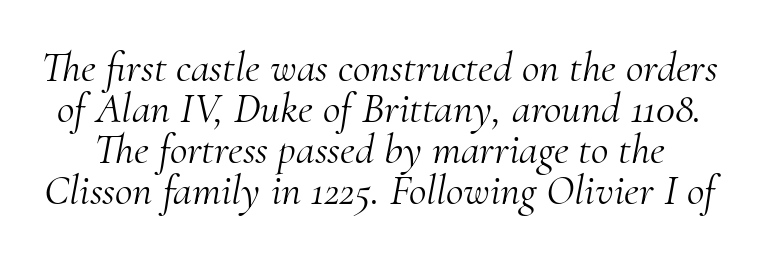
Q: Is the text bold? A: No.
Q: Is the text italic (slanted)? A: Yes, it leans right by about 10 degrees.
Q: Is the typeface a serif or a sans-serif typeface? A: Serif.
Q: Is the text underlined? A: No.
Q: Is the spacing between letters normal or unusually wide? A: Normal.
Q: Is the spacing between lines tight, normal or loose? A: Tight.
Q: Width (condensed, normal, or wide)? A: Normal.
Q: Stroke contrast? A: Medium.
Q: x-height? A: Small.
Q: Monospaced? A: No.
